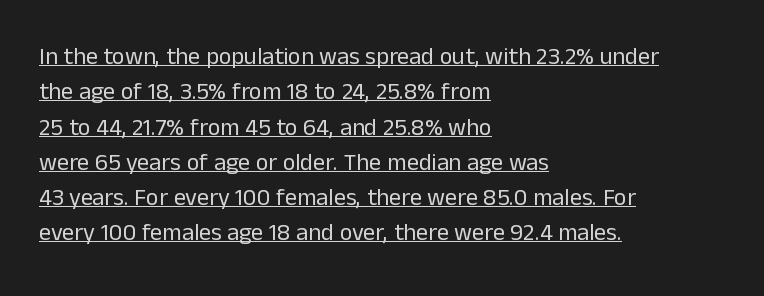
{"italic": "no", "bold": "no", "underline": "yes", "align": "left", "line_spacing": "normal", "line_spacing_ratio": 1.47, "letter_spacing": "normal", "letter_spacing_em": 0.0, "glyph_px": 24}
